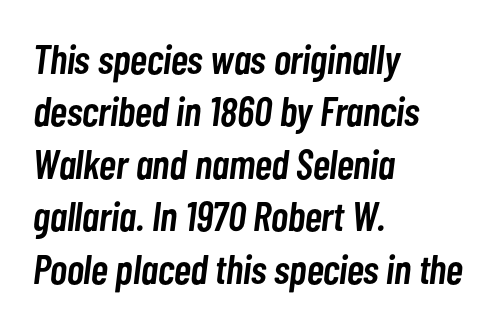
The image shows 41 px semibold, condensed type, italic (leaning right); set left-aligned, normal line spacing (1.28x), normal letter spacing, not underlined; low stroke contrast and a medium x-height.
